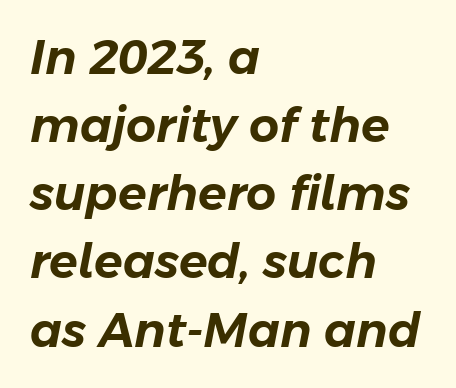
{"italic": "yes", "lean": "right", "slant_degrees": 11, "width": "normal", "stroke_contrast": "low", "x_height": "medium", "monospaced": "no", "underline": "no", "align": "left", "line_spacing": "normal", "line_spacing_ratio": 1.45, "letter_spacing": "normal", "letter_spacing_em": 0.0, "glyph_px": 47}
